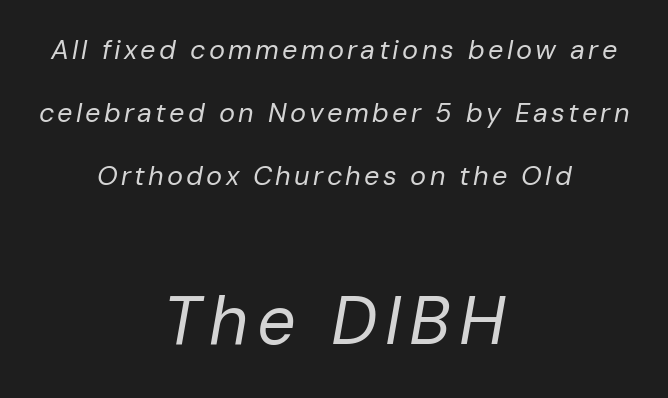
Yep, that's italic — everything's leaning. Typeset on center — no edge is straight. Students, observe: this is what heavily led, spacious text looks like. The weight tops out at a normal text grade. Glance below the letters and you will spot only blank space.
